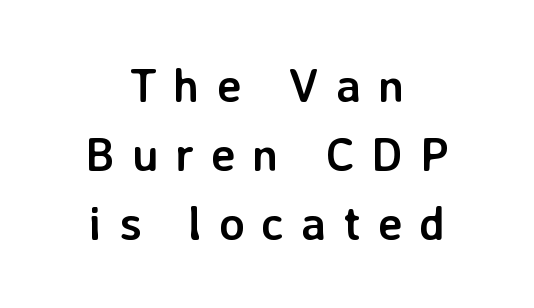
{"serif": "no", "italic": "no", "bold": "yes", "weight": "semibold", "width": "normal", "stroke_contrast": "low", "x_height": "medium", "monospaced": "no", "underline": "no", "align": "center", "line_spacing": "normal", "line_spacing_ratio": 1.47, "letter_spacing": "wide", "letter_spacing_em": 0.36, "glyph_px": 47}
